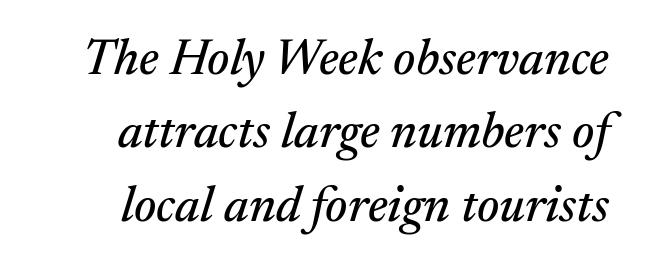
The image shows 50 px serif type, italic (leaning right); set normal line spacing (1.47x), normal letter spacing, not underlined; medium stroke contrast and a medium x-height.
